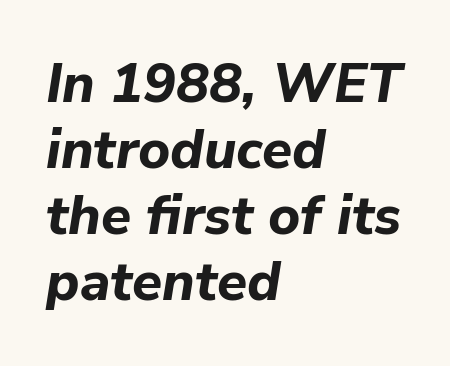
{"italic": "yes", "lean": "right", "slant_degrees": 9, "bold": "yes", "weight": "bold", "width": "normal", "stroke_contrast": "low", "x_height": "medium", "monospaced": "no", "underline": "no", "align": "left", "line_spacing_ratio": 1.2, "letter_spacing": "normal", "letter_spacing_em": 0.0, "glyph_px": 55}
